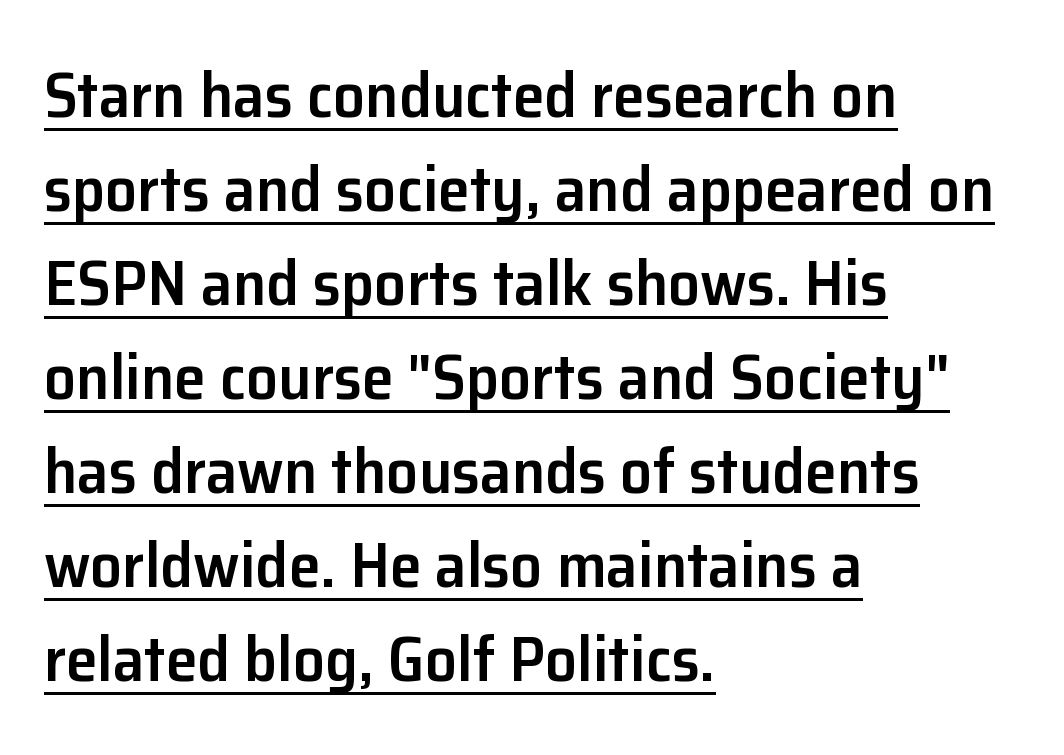
Q: Is the text bold? A: Semi-bold.
Q: Is the text italic (slanted)? A: No, it is upright.
Q: Is the typeface a serif or a sans-serif typeface? A: Sans-serif.
Q: Is the text underlined? A: Yes.
Q: How is the paragraph aligned? A: Left-aligned.
Q: Is the spacing between letters normal or unusually wide? A: Normal.
Q: Is the spacing between lines tight, normal or loose? A: Normal.
Q: Width (condensed, normal, or wide)? A: Normal.
Q: Stroke contrast? A: Low.
Q: x-height? A: Medium.
Q: Monospaced? A: No.
